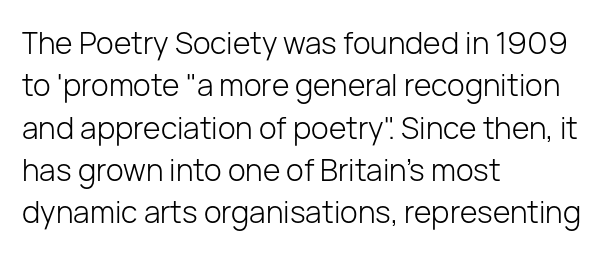
The image shows 30 px light sans-serif type, upright; set left-aligned, normal line spacing (1.41x), normal letter spacing, not underlined; low stroke contrast and a medium x-height.
